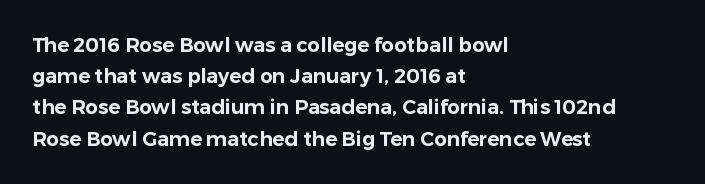
You could call the tracking neutral — neither tight nor loose. No italicization has been applied; the sample stays upright. Just letters on the line, the space beneath them empty. Compared with typical paragraphs, the rows here are spaced about the same.
